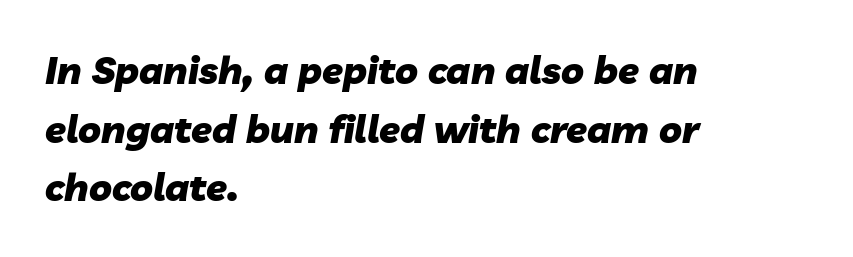
Visually the block forms a straight wall on the left and a jagged coastline on the right. Quick note: underline off. The rendering applies a slant to the glyphs. Is this a fixed-width face? No — the glyphs have proportional, varying widths. Horizontal bands of white between lines are of average thickness. Strokes here are thick enough to call this a true bold.
